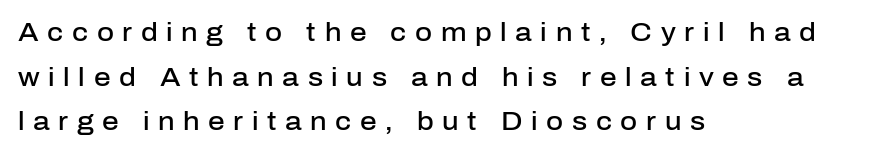
{"italic": "no", "bold": "semi", "underline": "no", "align": "left", "line_spacing_ratio": 1.72, "letter_spacing": "wide", "letter_spacing_em": 0.33, "glyph_px": 26}
